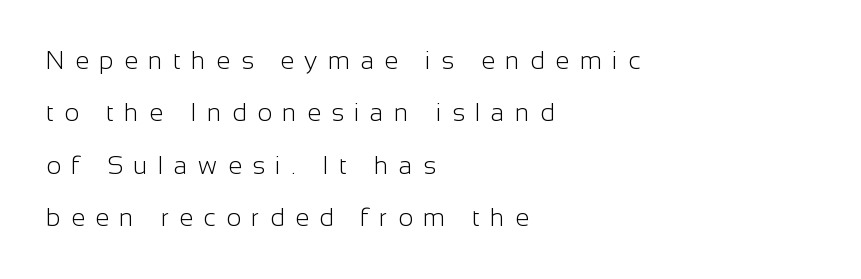
Q: Is the text bold? A: No.
Q: Is the text italic (slanted)? A: No, it is upright.
Q: Is the text underlined? A: No.
Q: How is the paragraph aligned? A: Left-aligned.
Q: Is the spacing between letters normal or unusually wide? A: Unusually wide.
Q: Is the spacing between lines tight, normal or loose? A: Loose.
